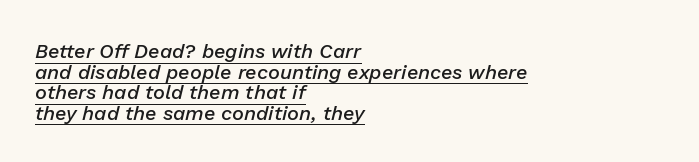
Style check: oblique. This sample carries an underscore along the baseline area. Look at the stroke-to-counter ratio: somewhat heavy, a semibold. The gaps between neighbouring characters are ordinary and unremarkable. A typesetter would call this leading minimal, almost set solid. In CSS terms this would be text-align: left.
